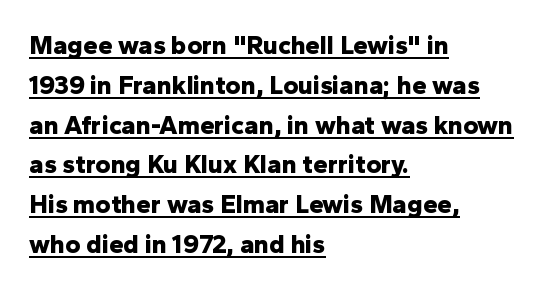
The image shows 26 px bold type, upright; set left-aligned, normal line spacing (1.53x), normal letter spacing, underlined.
